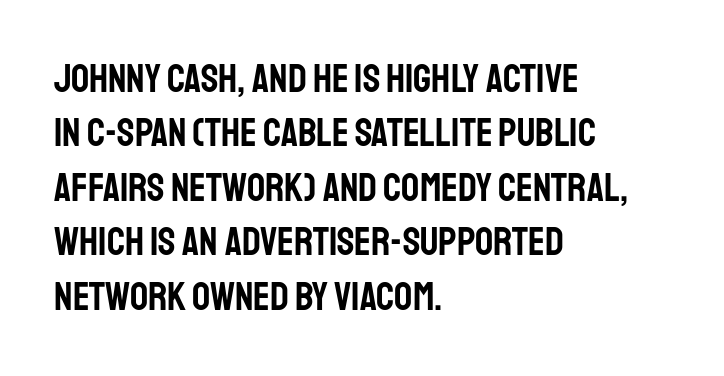
{"serif": "no", "italic": "no", "width": "condensed", "stroke_contrast": "low", "x_height": "large", "monospaced": "no", "underline": "no", "align": "left", "line_spacing": "normal", "line_spacing_ratio": 1.36, "letter_spacing": "normal", "letter_spacing_em": 0.0, "glyph_px": 40}
